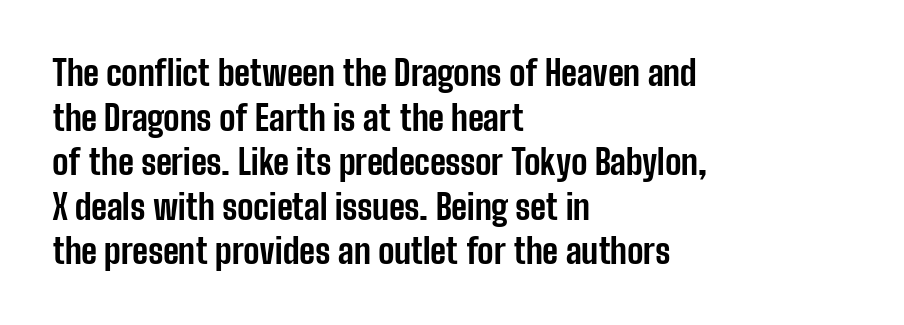
Vertical spacing — default. Spacing verdict: proportional, widths tailored to each character. Any mark beneath the type? The region is blank. What weight is shown? A full bold with thick strokes. Unlike italic type, these characters show no tilt at all.
